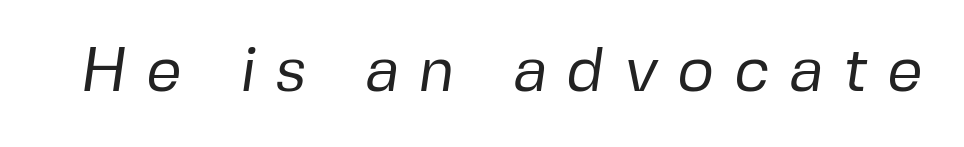
Q: Is the text bold? A: No.
Q: Is the typeface a serif or a sans-serif typeface? A: Sans-serif.
Q: Is the text underlined? A: No.
Q: Is the spacing between letters normal or unusually wide? A: Unusually wide.
Q: Width (condensed, normal, or wide)? A: Normal.
Q: Stroke contrast? A: Low.
Q: x-height? A: Medium.
Q: Monospaced? A: No.
